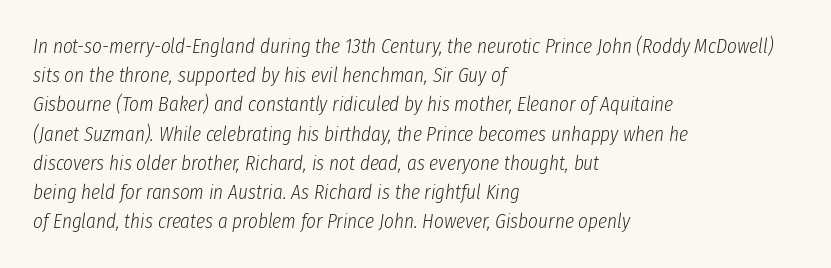
Q: Is the text bold? A: No.
Q: Is the text italic (slanted)? A: Yes, it leans right by about 8 degrees.
Q: Is the text underlined? A: No.
Q: How is the paragraph aligned? A: Left-aligned.
Q: Is the spacing between letters normal or unusually wide? A: Normal.
Q: Is the spacing between lines tight, normal or loose? A: Normal.
